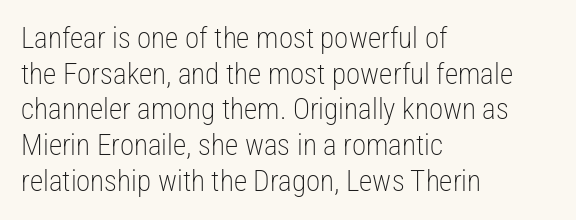
Q: Is the text bold? A: No.
Q: Is the text italic (slanted)? A: No, it is upright.
Q: Is the typeface a serif or a sans-serif typeface? A: Sans-serif.
Q: Is the text underlined? A: No.
Q: How is the paragraph aligned? A: Left-aligned.
Q: Is the spacing between letters normal or unusually wide? A: Normal.
Q: Width (condensed, normal, or wide)? A: Condensed.
Q: Stroke contrast? A: Low.
Q: x-height? A: Medium.
Q: Monospaced? A: No.
